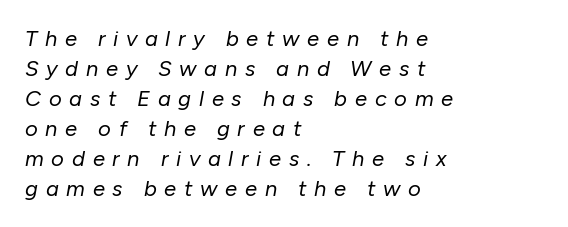
Q: Is the text bold? A: No.
Q: Is the text italic (slanted)? A: Yes, it leans right by about 10 degrees.
Q: Is the text underlined? A: No.
Q: How is the paragraph aligned? A: Left-aligned.
Q: Is the spacing between letters normal or unusually wide? A: Unusually wide.
Q: Is the spacing between lines tight, normal or loose? A: Normal.
